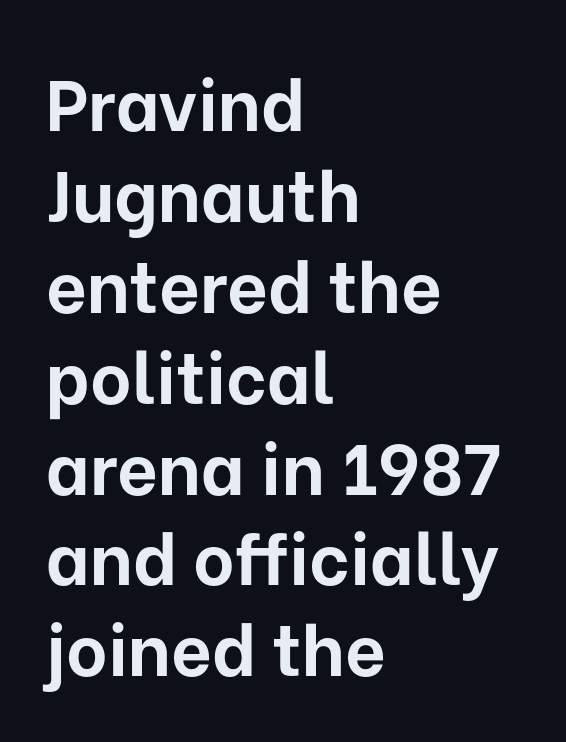
Style check: upright. Does the weight exceed regular? Yes, all the way to bold. The font family rendered here belongs to the sans-serif group. Vertically, the passage feels balanced, rows spaced as you'd expect. The baseline area is clear. Every row of glyphs begins at an identical x-position on the left.
